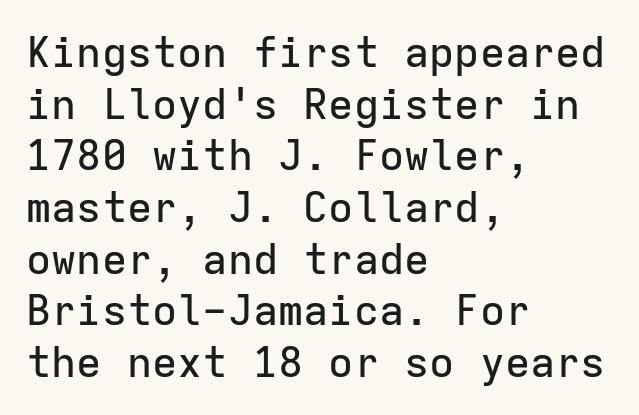
The image shows 42 px sans-serif type, upright, monospaced; set left-aligned, line spacing 1.23x, normal letter spacing, not underlined; low stroke contrast and a medium x-height.
